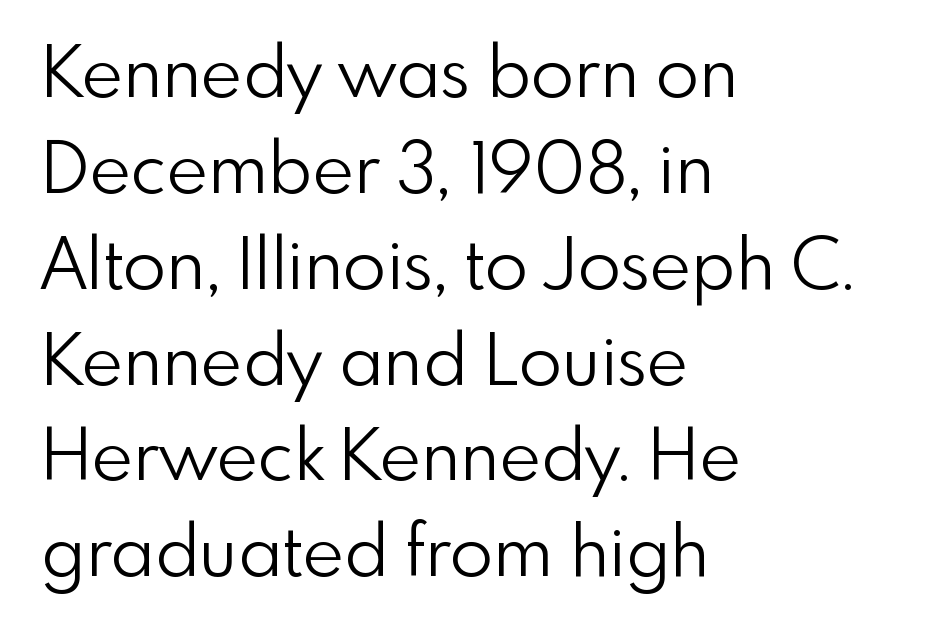
Q: Is the text bold? A: No.
Q: Is the text italic (slanted)? A: No, it is upright.
Q: Is the typeface a serif or a sans-serif typeface? A: Sans-serif.
Q: Is the text underlined? A: No.
Q: How is the paragraph aligned? A: Left-aligned.
Q: Is the spacing between letters normal or unusually wide? A: Normal.
Q: Is the spacing between lines tight, normal or loose? A: Normal.
Q: Width (condensed, normal, or wide)? A: Normal.
Q: Stroke contrast? A: Low.
Q: x-height? A: Small.
Q: Monospaced? A: No.
